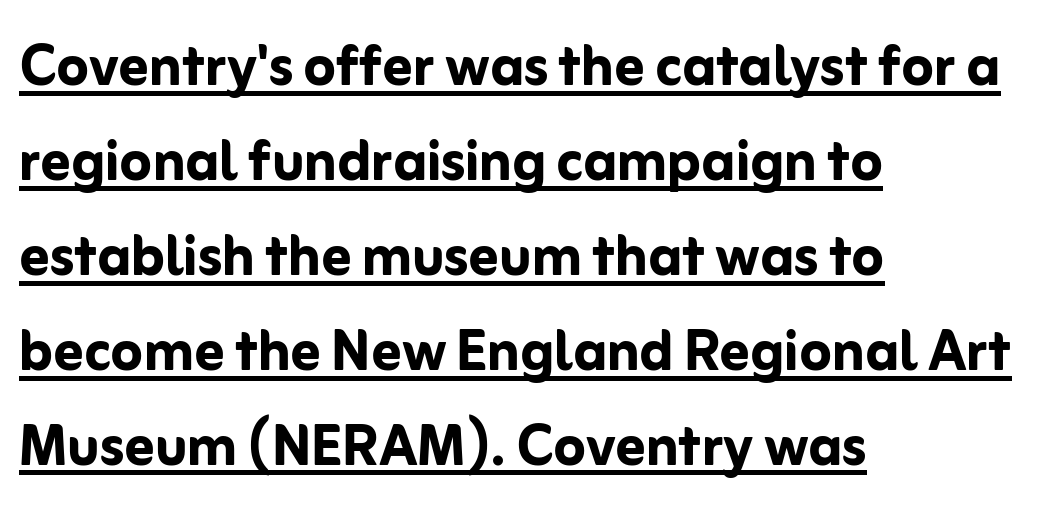
The sample has been set heavy, in full bold. In CSS terms this would be text-align: left. Glance below the letters and you will spot a drawn line. Students, observe: this is what conventionally led text looks like. You could not count columns in this text — the font is proportionally spaced.
